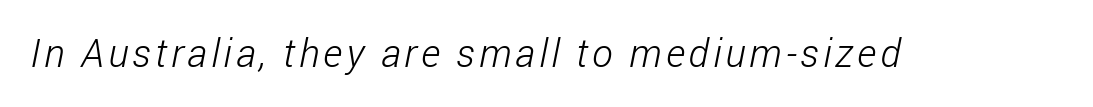
These glyphs show unthickened strokes, regular width or finer. Proportional: the letters do not fall into vertical columns. Nothing sits at the stroke ends, so this counts as sans-serif. Words float on clear page, feet unadorned.
